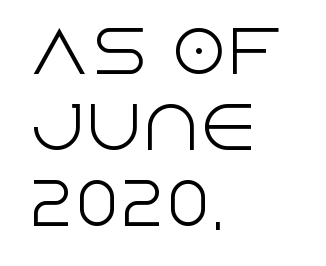
The image shows 57 px light sans-serif type, upright; set left-aligned, normal line spacing (1.33x), normal letter spacing, not underlined; a large x-height.
